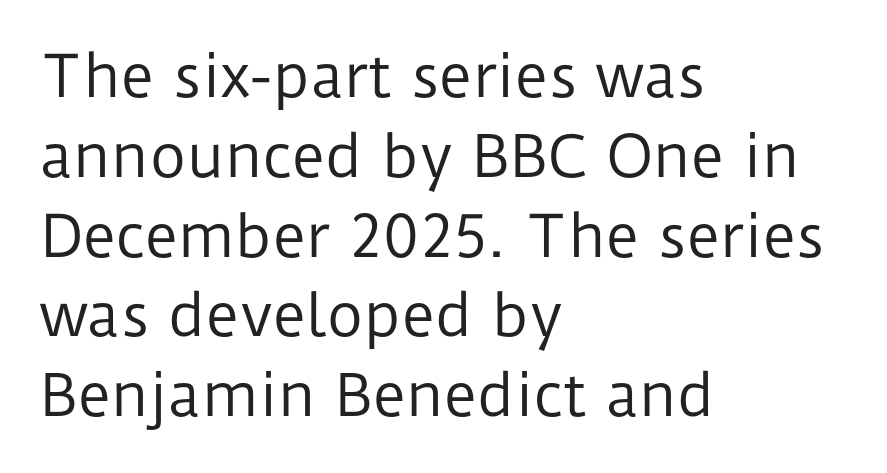
The image shows 57 px regular-weight sans-serif type, upright; set left-aligned, normal line spacing (1.4x), normal letter spacing, not underlined; low stroke contrast and a medium x-height.
